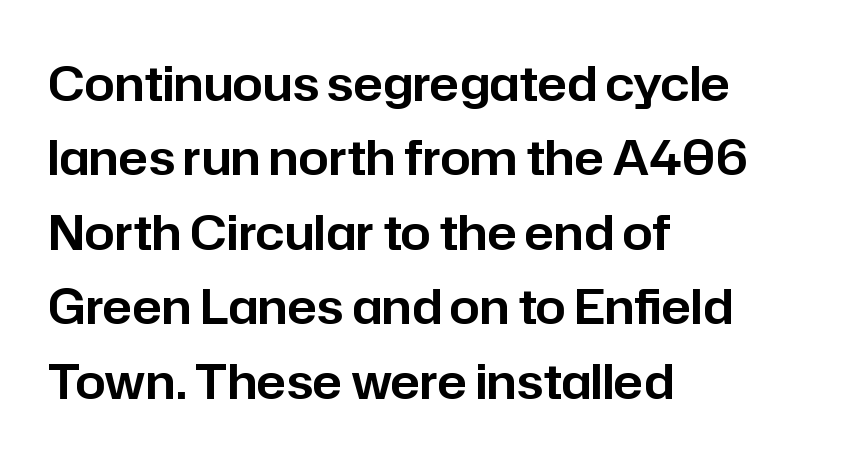
The designer left line spacing at the default. The zone under the glyphs is completely vacant. No extra tracking has been applied to these lines. I'd call this a sans setting — the letters go barefoot. A typesetter would call this proportional, since set widths differ per character. Is there any slant? The stems are plumb.
